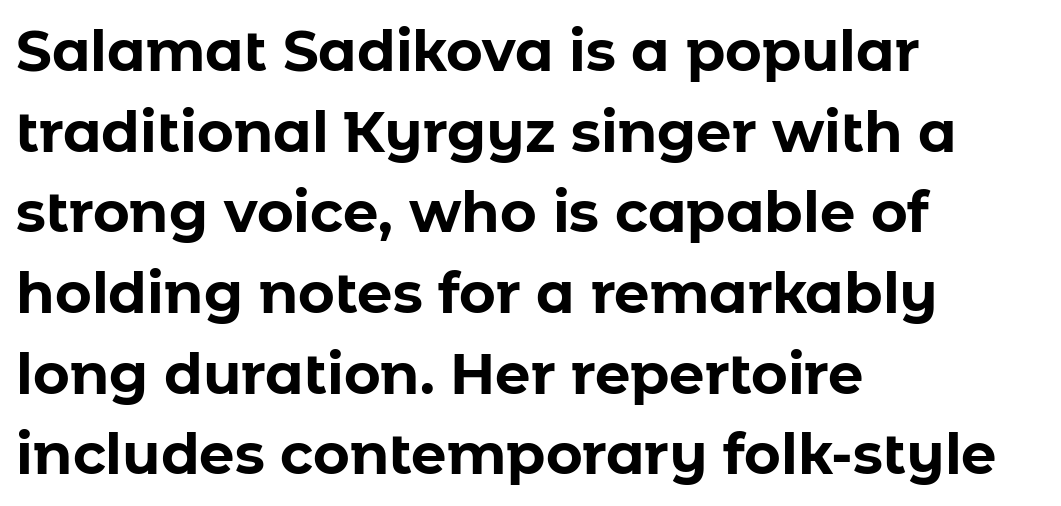
Here the glyphs are tracked normally, forming tight word shapes. Regular leading. The letters carry no serifs — their stems end cleanly without finishing strokes. Leftover space on each line is placed entirely after the last word. Just letters on the line, the space beneath them empty. Quick note: not italic, upright.
